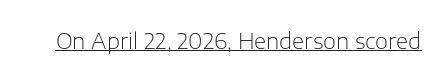
The image shows 21 px text type, upright; set normal letter spacing, underlined.
